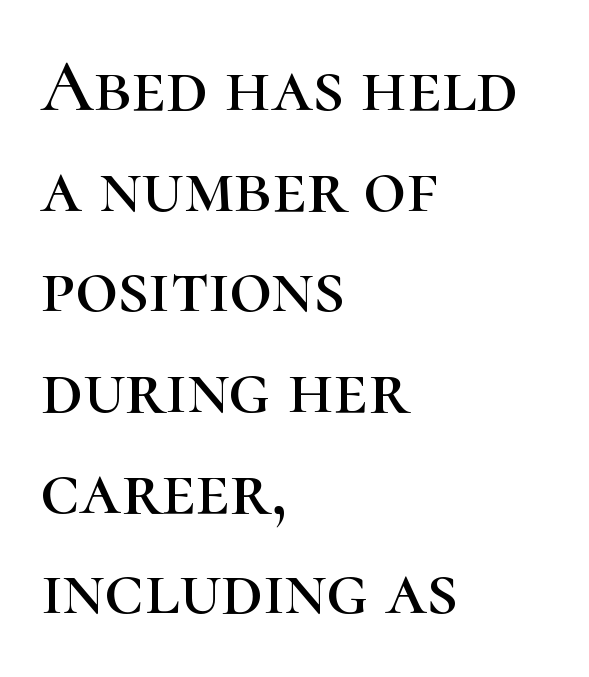
Q: Is the text italic (slanted)? A: No, it is upright.
Q: Is the typeface a serif or a sans-serif typeface? A: Serif.
Q: Is the text underlined? A: No.
Q: How is the paragraph aligned? A: Left-aligned.
Q: Is the spacing between letters normal or unusually wide? A: Normal.
Q: Is the spacing between lines tight, normal or loose? A: Normal.
Q: Width (condensed, normal, or wide)? A: Normal.
Q: Stroke contrast? A: High.
Q: x-height? A: Medium.
Q: Monospaced? A: No.
